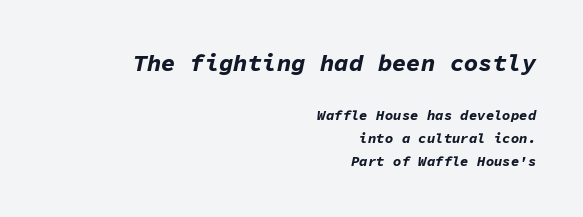
Q: Is the text bold? A: Yes.
Q: Is the text italic (slanted)? A: Yes, it leans right by about 11 degrees.
Q: Is the text underlined? A: No.
Q: How is the paragraph aligned? A: Right-aligned.
Q: Is the spacing between letters normal or unusually wide? A: Normal.
Q: Is the spacing between lines tight, normal or loose? A: Normal.
Q: Which block of text is set in a larger size, the first (top) or the second (bottom)? A: The first (top) one.
